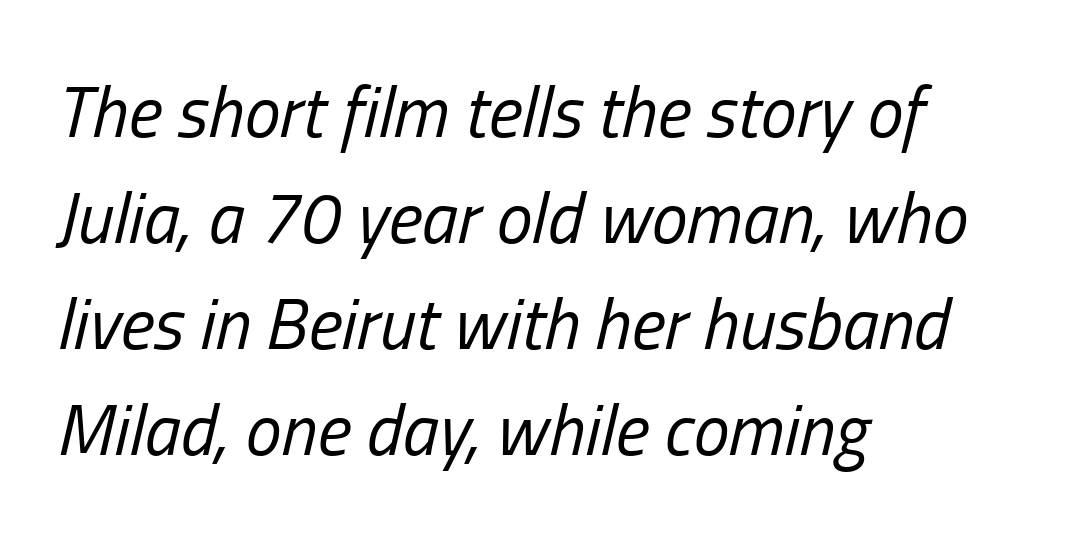
{"italic": "yes", "lean": "right", "slant_degrees": 13, "bold": "no", "weight": "regular", "width": "condensed", "stroke_contrast": "low", "x_height": "medium", "monospaced": "no", "underline": "no", "align": "left", "line_spacing": "normal", "line_spacing_ratio": 1.47, "letter_spacing": "normal", "letter_spacing_em": 0.0, "glyph_px": 72}
